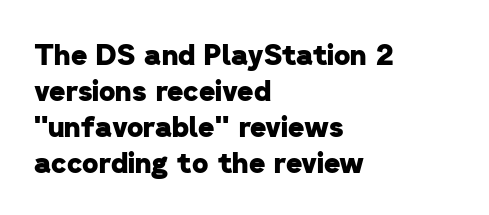
These lines are set flush left with a ragged right edge. If you measured baseline to baseline, you'd find a middling distance. Letter spacing: default. Check where the strokes stop: nothing finishes them off — pure sans.
